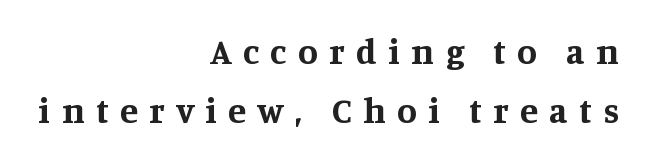
The image shows 36 px bold serif type, upright; set right-aligned, normal line spacing (1.64x), unusually wide letter spacing (+0.32 em), not underlined; medium stroke contrast and a large x-height.
